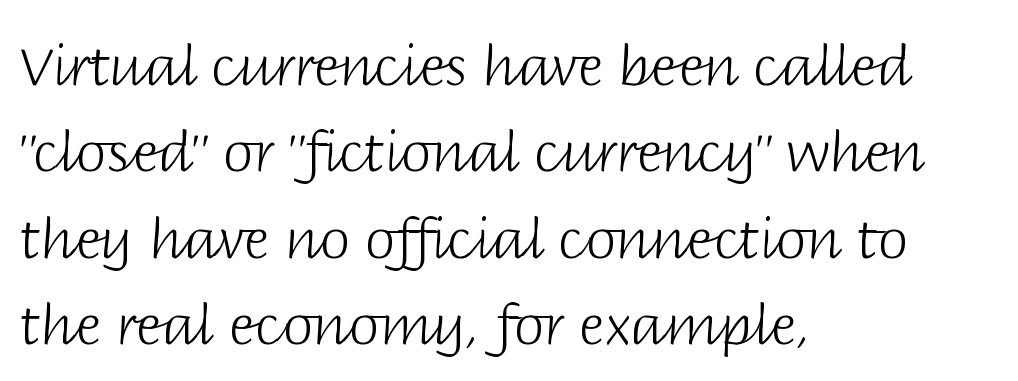
The image shows 55 px light sans-serif type, upright; set left-aligned, normal line spacing (1.57x), normal letter spacing, not underlined; low stroke contrast and a large x-height.
